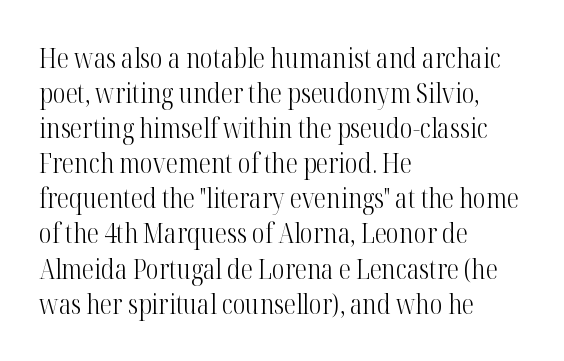
{"italic": "no", "bold": "no", "underline": "no", "align": "left", "line_spacing": "normal", "line_spacing_ratio": 1.3, "letter_spacing": "normal", "letter_spacing_em": 0.0, "glyph_px": 27}
